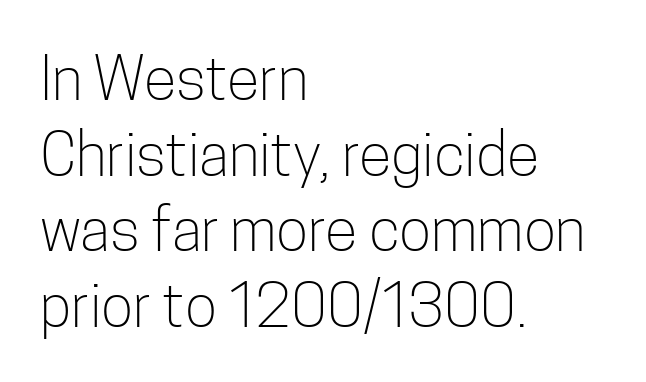
The image shows 60 px light, condensed sans-serif type, upright; set left-aligned, normal line spacing (1.26x), normal letter spacing, not underlined; low stroke contrast and a medium x-height.
